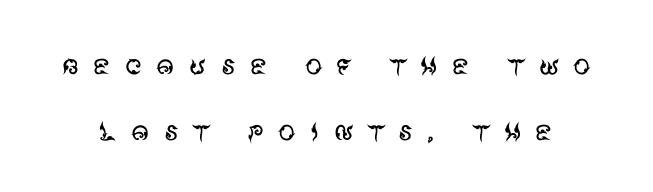
Characters follow at a spacing far wider than the type designer built in. Glance below the letters and you will spot only blank space. The characters are drawn with everyday or finer stroke widths. A typesetter would call this proportional, since set widths differ per character. The specimen reads as upright at a glance.
